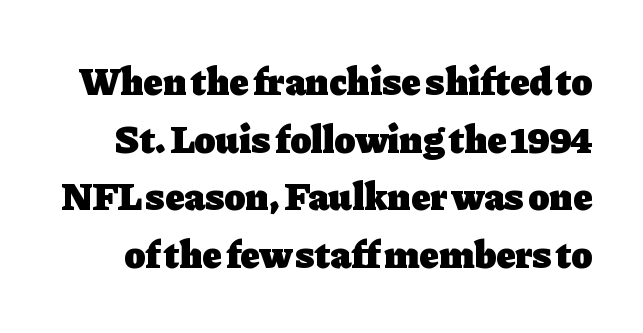
{"serif": "yes", "italic": "no", "bold": "yes", "weight": "heavy", "width": "normal", "stroke_contrast": "low", "x_height": "medium", "monospaced": "no", "underline": "no", "line_spacing": "normal", "line_spacing_ratio": 1.48, "letter_spacing": "normal", "letter_spacing_em": 0.0, "glyph_px": 39}
